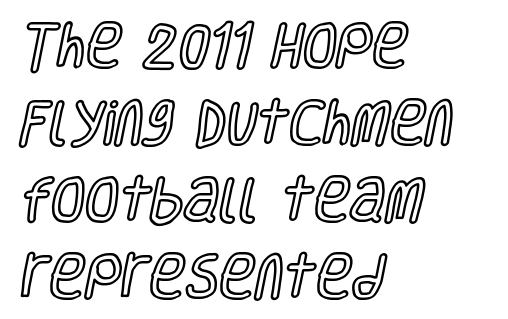
{"width": "condensed", "x_height": "large", "monospaced": "no", "underline": "no", "align": "left", "line_spacing": "normal", "line_spacing_ratio": 1.57, "letter_spacing": "normal", "letter_spacing_em": 0.0, "glyph_px": 49}
